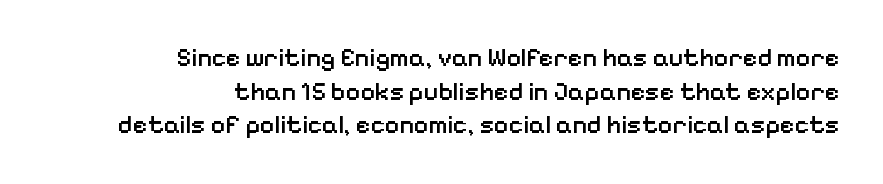
The image shows 25 px text type, upright; set right-aligned, normal line spacing (1.35x), normal letter spacing, not underlined.
